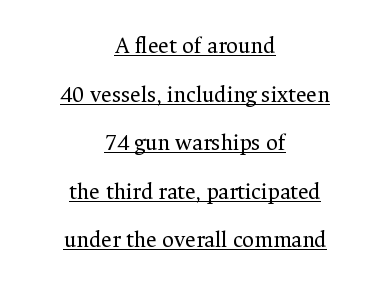
The strokes are not fattened; the text isn't bold. The gaps between neighbouring characters are ordinary and unremarkable. The leading is generous, giving the passage an open texture. Quick note: not italic, upright. The string is rendered with underlining switched on.
